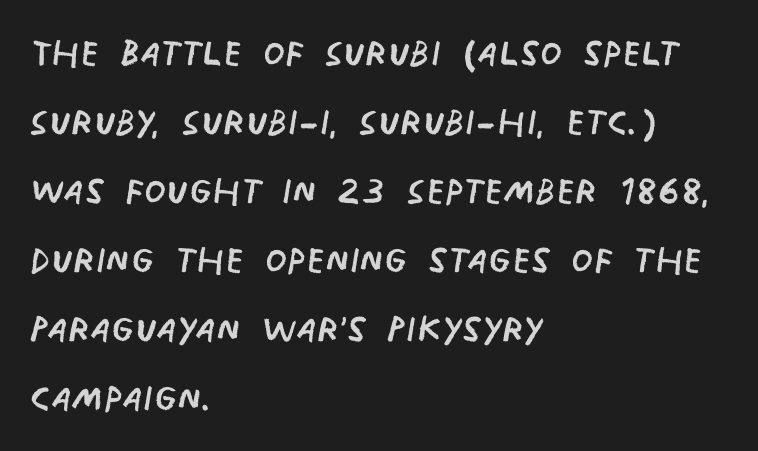
Q: Is the text bold? A: No.
Q: Is the typeface a serif or a sans-serif typeface? A: Sans-serif.
Q: Is the text underlined? A: No.
Q: How is the paragraph aligned? A: Left-aligned.
Q: Is the spacing between letters normal or unusually wide? A: Normal.
Q: Is the spacing between lines tight, normal or loose? A: Normal.
Q: Width (condensed, normal, or wide)? A: Condensed.
Q: Stroke contrast? A: Low.
Q: x-height? A: Large.
Q: Monospaced? A: No.
